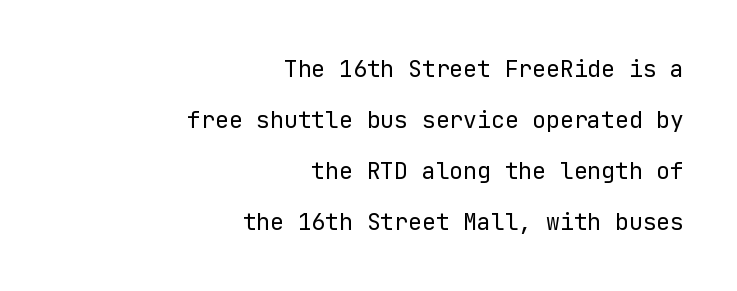
{"italic": "no", "bold": "no", "underline": "no", "align": "right", "line_spacing": "loose", "line_spacing_ratio": 2.22, "letter_spacing": "normal", "letter_spacing_em": 0.0, "glyph_px": 23}
